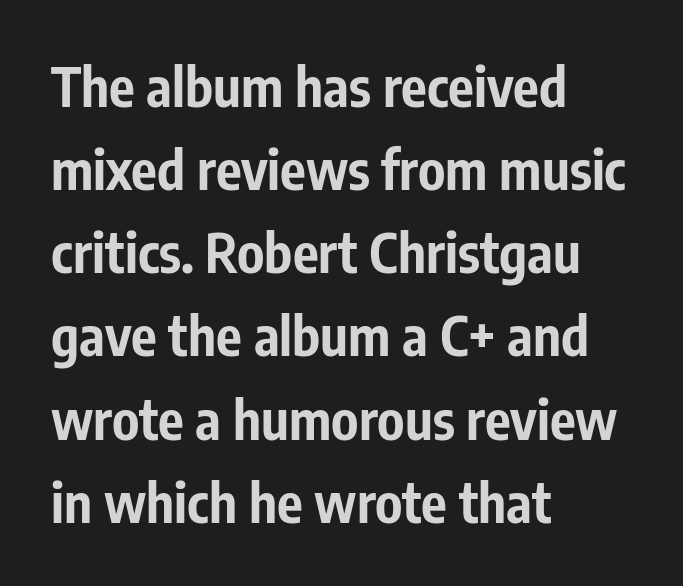
{"serif": "no", "italic": "no", "bold": "yes", "weight": "bold", "width": "condensed", "stroke_contrast": "low", "x_height": "medium", "monospaced": "no", "underline": "no", "align": "left", "line_spacing": "normal", "line_spacing_ratio": 1.54, "letter_spacing": "normal", "letter_spacing_em": 0.0, "glyph_px": 54}
